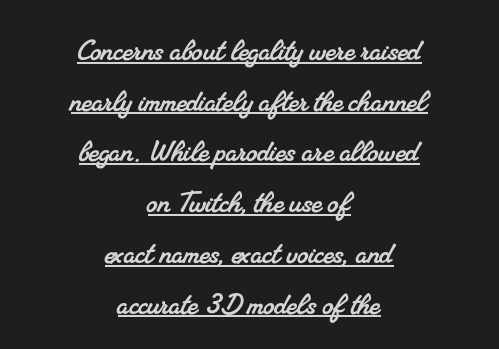
The letters advance in unequal steps, a hallmark of proportional type. A student would call this center alignment; a typographer would say set centered. This sample uses plain, unmodified letter spacing. What kind of face is this? One with serifs.
